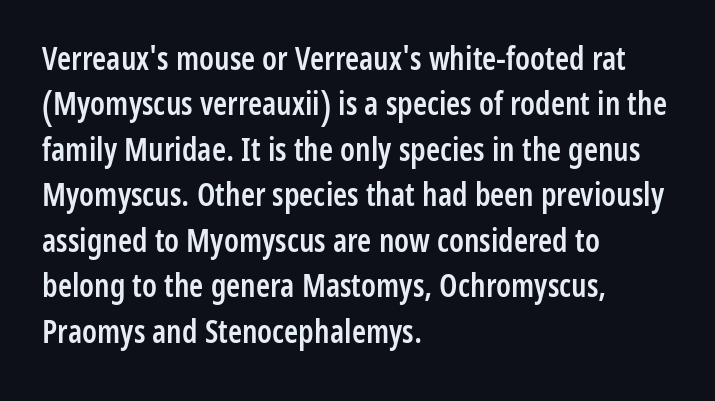
The image shows 32 px semibold, condensed sans-serif type, upright; set left-aligned, normal line spacing (1.42x), normal letter spacing, not underlined; low stroke contrast and a medium x-height.
